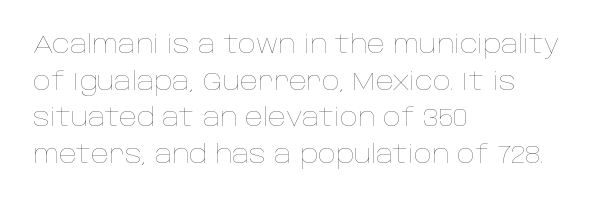
Weight: in the light-to-regular range. In CSS terms this would be text-align: left. The letters stand straight up with perfectly vertical stems. Each new line begins a customary step beneath the previous one. Characters follow at the spacing the type designer built in.
